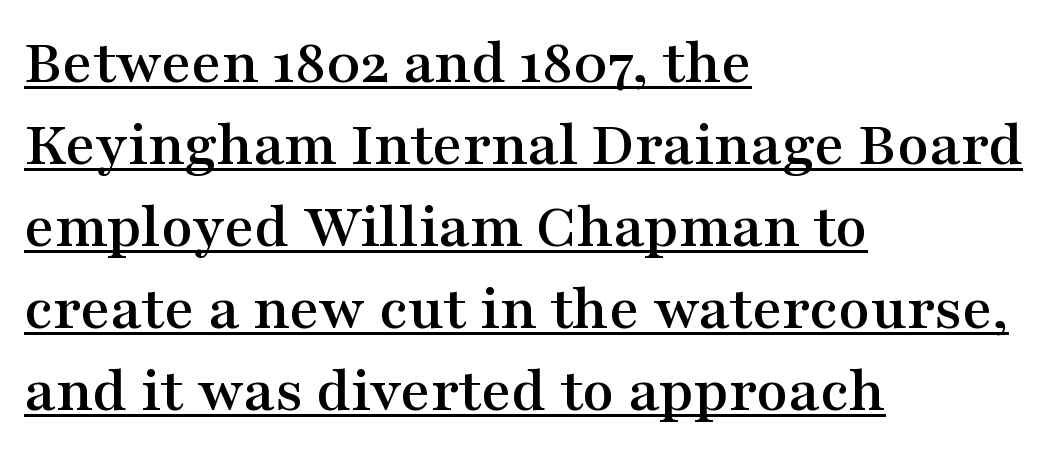
The image shows 65 px wide serif type, upright; set left-aligned, normal line spacing (1.26x), normal letter spacing, underlined; medium stroke contrast and a medium x-height.
